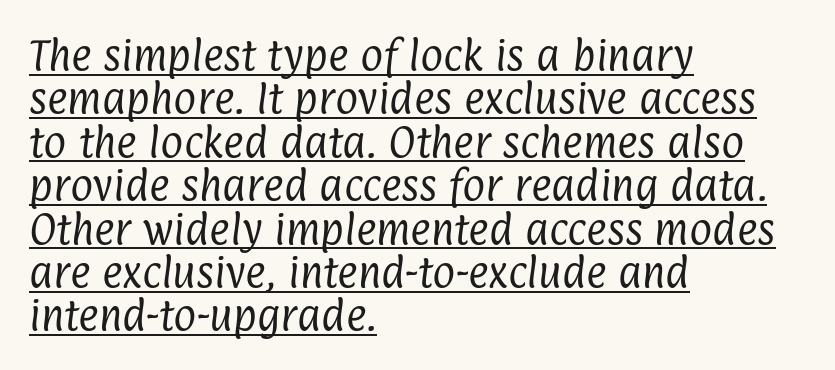
{"serif": "no", "bold": "no", "weight": "regular", "width": "condensed", "stroke_contrast": "low", "x_height": "medium", "monospaced": "no", "underline": "yes", "align": "left", "line_spacing_ratio": 1.24, "letter_spacing": "normal", "letter_spacing_em": 0.0, "glyph_px": 35}
